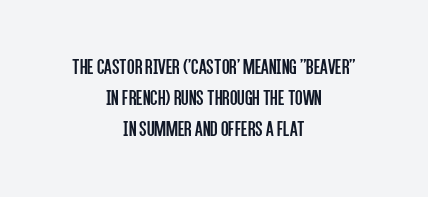
Q: Is the text bold? A: No.
Q: Is the text italic (slanted)? A: No, it is upright.
Q: Is the text underlined? A: No.
Q: How is the paragraph aligned? A: Centered.
Q: Is the spacing between letters normal or unusually wide? A: Normal.
Q: Is the spacing between lines tight, normal or loose? A: Normal.
